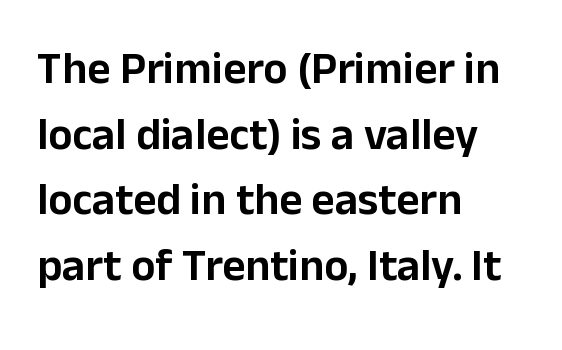
{"serif": "no", "italic": "no", "width": "normal", "stroke_contrast": "low", "x_height": "medium", "monospaced": "no", "underline": "no", "align": "left", "line_spacing": "normal", "line_spacing_ratio": 1.46, "letter_spacing": "normal", "letter_spacing_em": 0.0, "glyph_px": 45}
